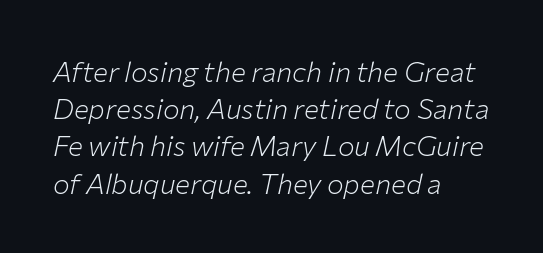
The image shows 28 px light type, italic (leaning right); set left-aligned, normal line spacing (1.33x), normal letter spacing, not underlined; low stroke contrast and a medium x-height.
